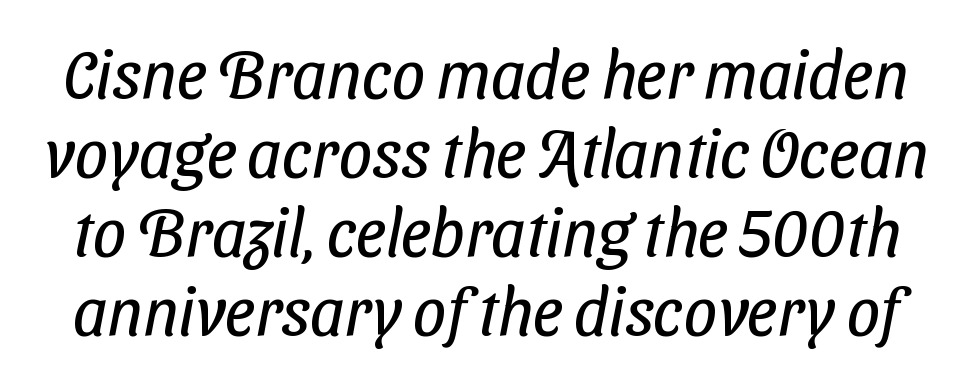
Students, note that the glyphs here touch the page at normal intervals. Type style note: lacks serifs. Vertical stems look standard width or narrower in stroke. Check under the words: just untouched page. Varying glyph widths throughout — classic text-font behaviour.
